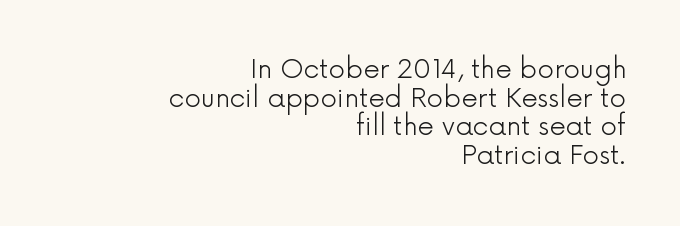
The image shows 26 px text type, upright; set right-aligned, tight line spacing (1.1x), normal letter spacing, not underlined.
